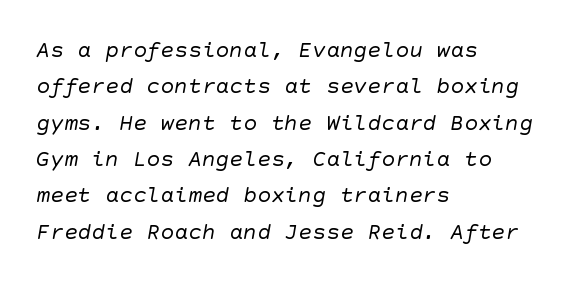
{"bold": "no", "underline": "no", "align": "left", "line_spacing": "normal", "line_spacing_ratio": 1.58, "letter_spacing": "normal", "letter_spacing_em": 0.0, "glyph_px": 23}
